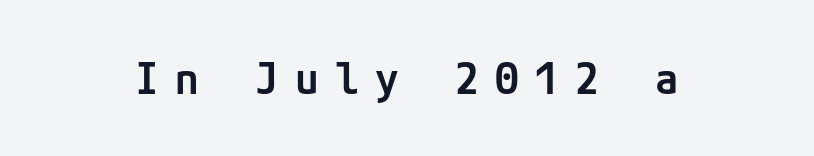
Q: Is the text bold? A: Semi-bold.
Q: Is the text italic (slanted)? A: No, it is upright.
Q: Is the typeface a serif or a sans-serif typeface? A: Sans-serif.
Q: Is the text underlined? A: No.
Q: Is the spacing between letters normal or unusually wide? A: Unusually wide.
Q: Width (condensed, normal, or wide)? A: Normal.
Q: Stroke contrast? A: Low.
Q: x-height? A: Medium.
